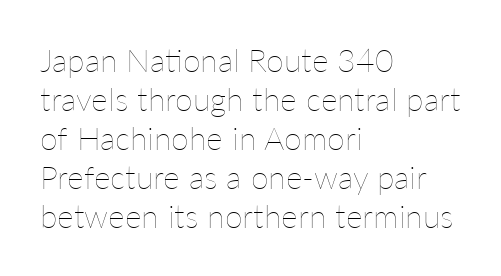
Q: Is the text bold? A: No.
Q: Is the text italic (slanted)? A: No, it is upright.
Q: Is the text underlined? A: No.
Q: How is the paragraph aligned? A: Left-aligned.
Q: Is the spacing between letters normal or unusually wide? A: Normal.
Q: Width (condensed, normal, or wide)? A: Normal.
Q: Stroke contrast? A: Low.
Q: x-height? A: Medium.
Q: Monospaced? A: No.
